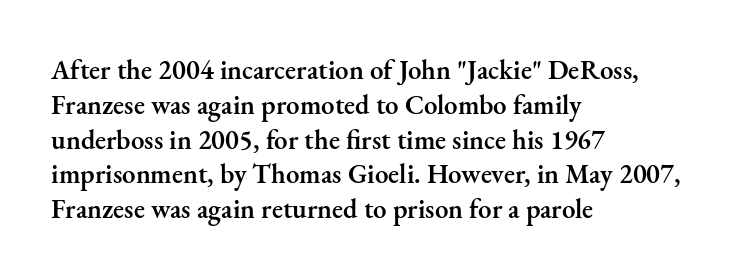
Q: Is the text bold? A: Semi-bold.
Q: Is the text italic (slanted)? A: No, it is upright.
Q: Is the text underlined? A: No.
Q: How is the paragraph aligned? A: Left-aligned.
Q: Is the spacing between letters normal or unusually wide? A: Normal.
Q: Is the spacing between lines tight, normal or loose? A: Normal.
